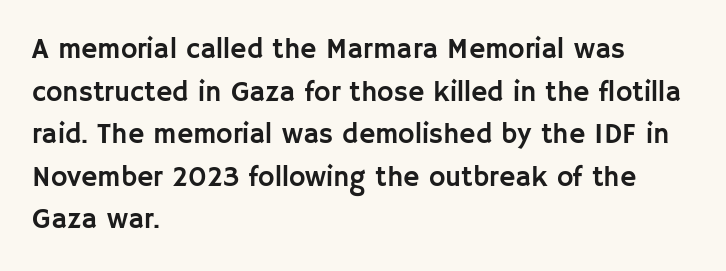
{"serif": "no", "italic": "no", "width": "normal", "stroke_contrast": "low", "x_height": "large", "monospaced": "no", "underline": "no", "align": "left", "line_spacing": "normal", "line_spacing_ratio": 1.52, "letter_spacing": "normal", "letter_spacing_em": 0.0, "glyph_px": 28}
